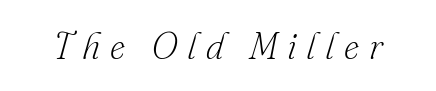
{"serif": "yes", "italic": "yes", "lean": "right", "slant_degrees": 16, "bold": "no", "weight": "light", "width": "normal", "stroke_contrast": "low", "x_height": "small", "monospaced": "no", "underline": "no", "letter_spacing": "wide", "letter_spacing_em": 0.26, "glyph_px": 37}
